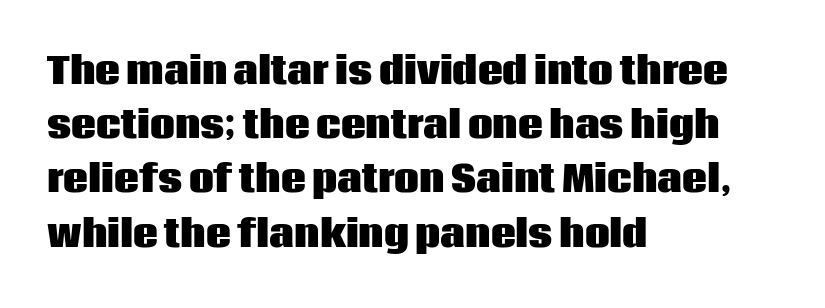
Heavy-handed strokes throughout: this text is bold. These lines are rendered in a variable-pitch font. Alignment: flush left. Upright lettering throughout.
